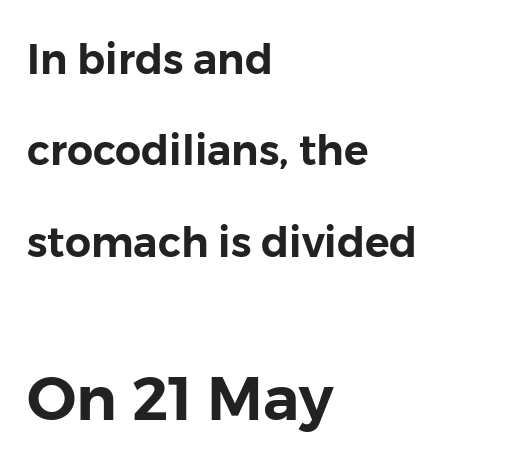
{"serif": "no", "italic": "no", "width": "normal", "stroke_contrast": "low", "x_height": "medium", "monospaced": "no", "underline": "no", "align": "left", "line_spacing": "loose", "line_spacing_ratio": 2.23, "letter_spacing": "normal", "letter_spacing_em": 0.0, "larger_block": "second", "size_ratio": 1.49, "glyph_px": 61}
